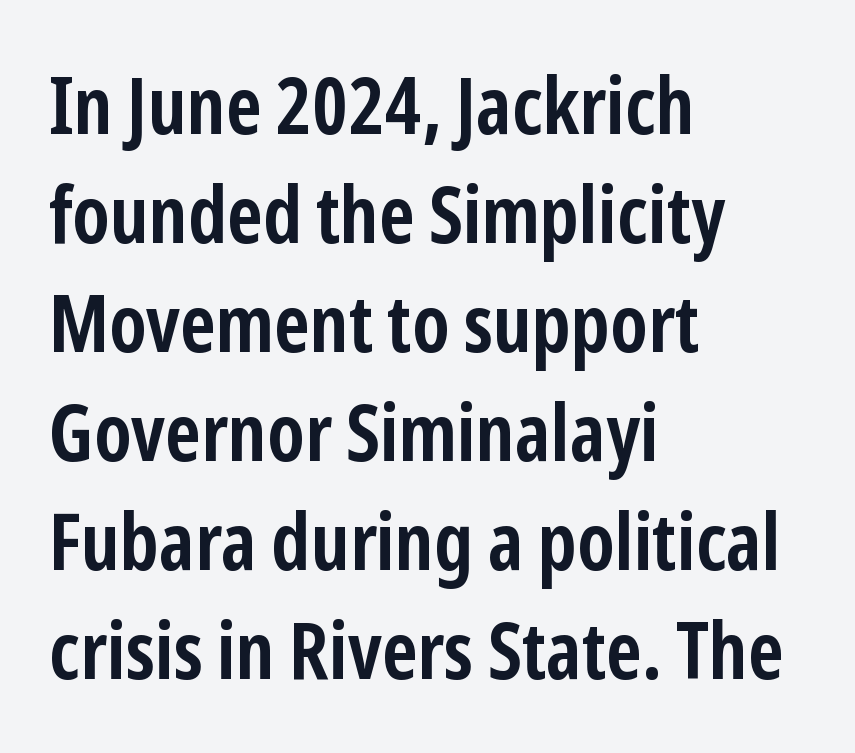
The image shows 79 px semibold, condensed sans-serif type, upright; set left-aligned, normal line spacing (1.38x), normal letter spacing, not underlined; low stroke contrast and a medium x-height.
